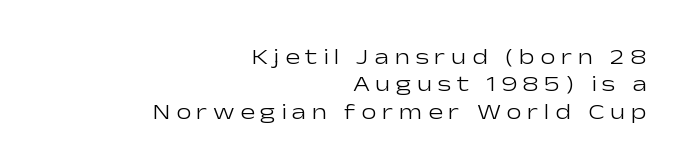
Q: Is the text bold? A: No.
Q: Is the text italic (slanted)? A: No, it is upright.
Q: Is the text underlined? A: No.
Q: How is the paragraph aligned? A: Right-aligned.
Q: Is the spacing between letters normal or unusually wide? A: Unusually wide.
